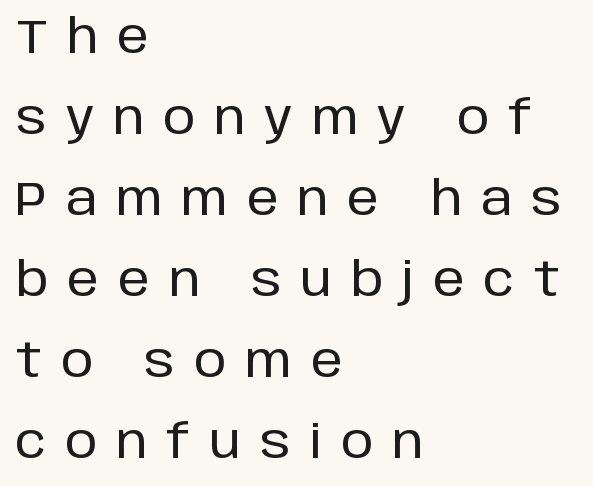
Unmarked baselines from the first word to the last. The lines in this sample share a left origin and differ only in where they stop. The letterforms stand isolated, each surrounded by extra space. Nope, no serifs anywhere on these letters.
